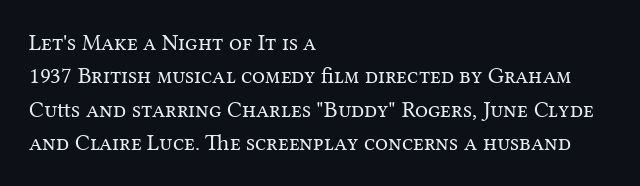
Q: Is the text bold? A: No.
Q: Is the text italic (slanted)? A: No, it is upright.
Q: Is the text underlined? A: No.
Q: How is the paragraph aligned? A: Left-aligned.
Q: Is the spacing between letters normal or unusually wide? A: Normal.
Q: Is the spacing between lines tight, normal or loose? A: Normal.
